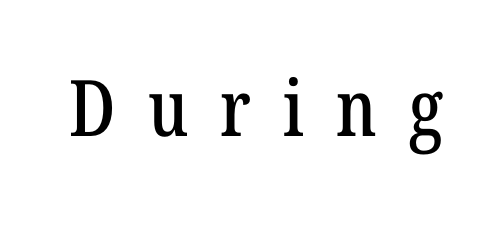
{"serif": "yes", "width": "condensed", "stroke_contrast": "low", "x_height": "medium", "monospaced": "no", "underline": "no", "letter_spacing": "wide", "letter_spacing_em": 0.41, "glyph_px": 78}
